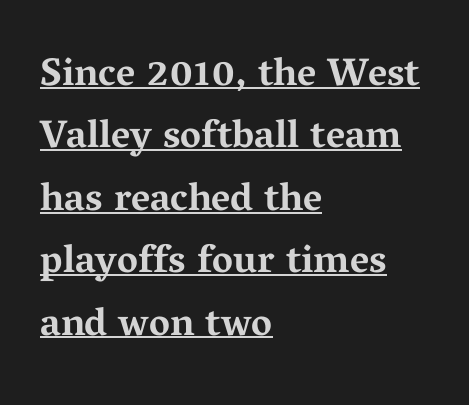
The image shows 39 px bold, wide serif type, upright; set left-aligned, normal line spacing (1.6x), normal letter spacing, underlined; medium stroke contrast and a medium x-height.
